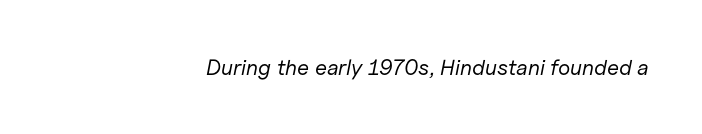
{"italic": "yes", "lean": "right", "slant_degrees": 11, "bold": "no", "underline": "no", "align": "right", "letter_spacing": "normal", "letter_spacing_em": 0.0, "glyph_px": 22}
